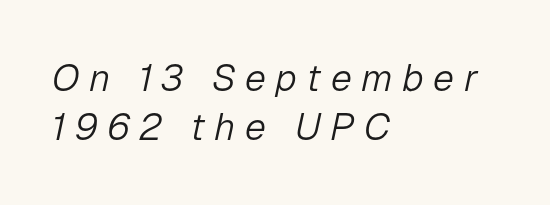
{"italic": "yes", "lean": "right", "slant_degrees": 12, "bold": "no", "weight": "light", "width": "normal", "stroke_contrast": "low", "x_height": "medium", "monospaced": "no", "underline": "no", "align": "left", "line_spacing": "normal", "line_spacing_ratio": 1.29, "letter_spacing": "wide", "letter_spacing_em": 0.25, "glyph_px": 38}
